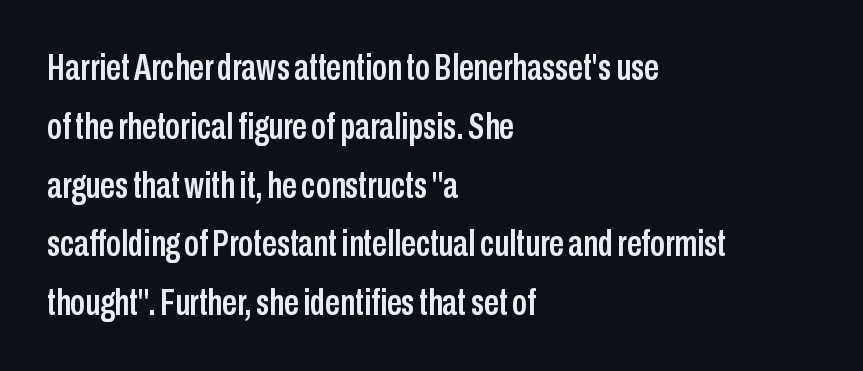
The image shows 37 px condensed sans-serif type, upright; set left-aligned, normal line spacing (1.59x), normal letter spacing, not underlined; low stroke contrast and a medium x-height.
